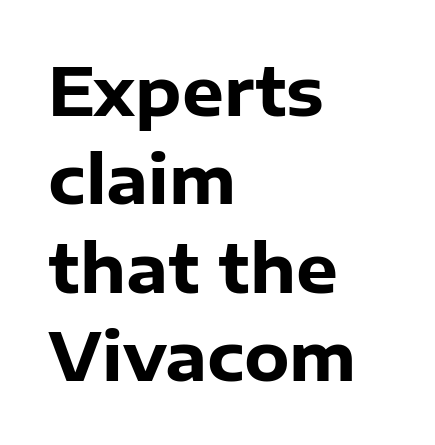
The image shows 66 px heavy sans-serif type, upright; set left-aligned, normal line spacing (1.34x), normal letter spacing, not underlined; low stroke contrast and a medium x-height.
